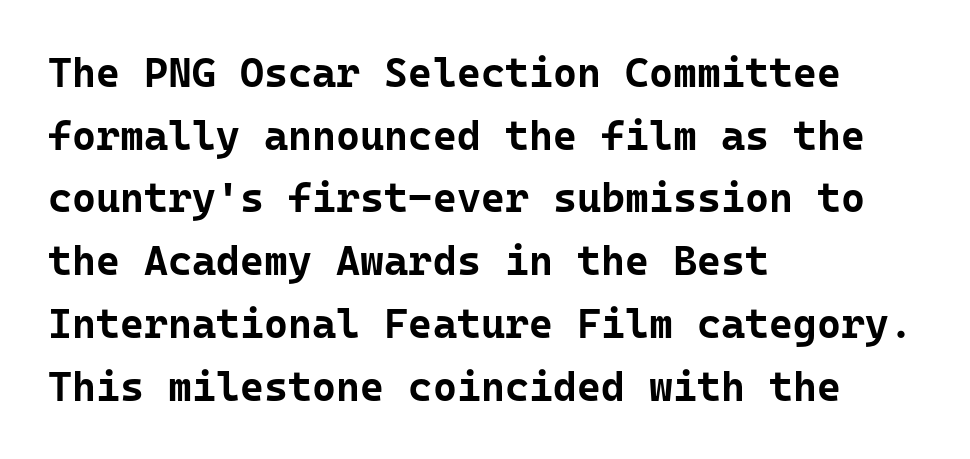
The image shows 41 px bold sans-serif type, upright, monospaced; set left-aligned, normal line spacing (1.53x), normal letter spacing, not underlined; low stroke contrast and a medium x-height.
